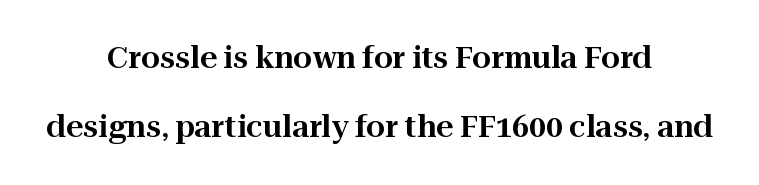
Q: Is the text italic (slanted)? A: No, it is upright.
Q: Is the typeface a serif or a sans-serif typeface? A: Serif.
Q: Is the text underlined? A: No.
Q: How is the paragraph aligned? A: Centered.
Q: Is the spacing between letters normal or unusually wide? A: Normal.
Q: Is the spacing between lines tight, normal or loose? A: Loose.
Q: Width (condensed, normal, or wide)? A: Normal.
Q: Stroke contrast? A: High.
Q: x-height? A: Medium.
Q: Monospaced? A: No.
